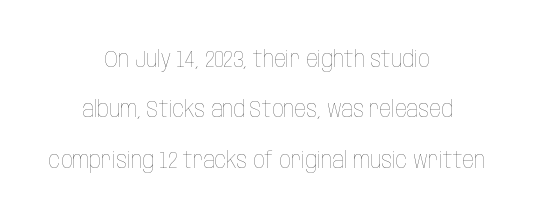
The image shows 23 px text type, upright; set centered, loose line spacing (2.19x), normal letter spacing, not underlined.
